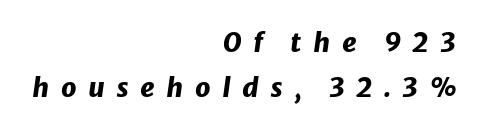
{"italic": "yes", "lean": "right", "slant_degrees": 8, "bold": "yes", "underline": "no", "align": "right", "line_spacing": "normal", "line_spacing_ratio": 1.65, "letter_spacing": "wide", "letter_spacing_em": 0.42, "glyph_px": 27}
